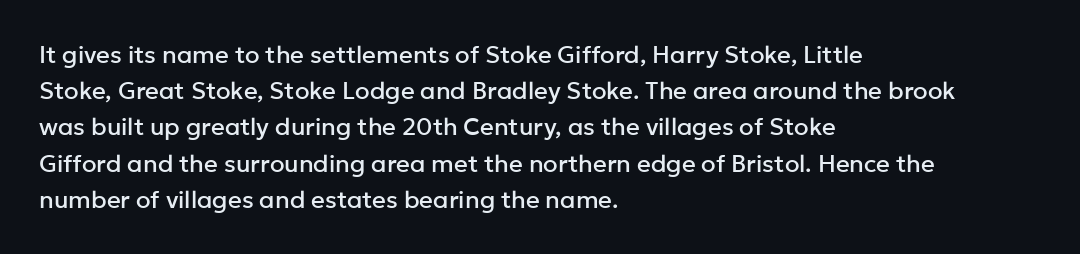
The image shows 24 px text type, upright; set left-aligned, normal line spacing (1.51x), normal letter spacing, not underlined.
